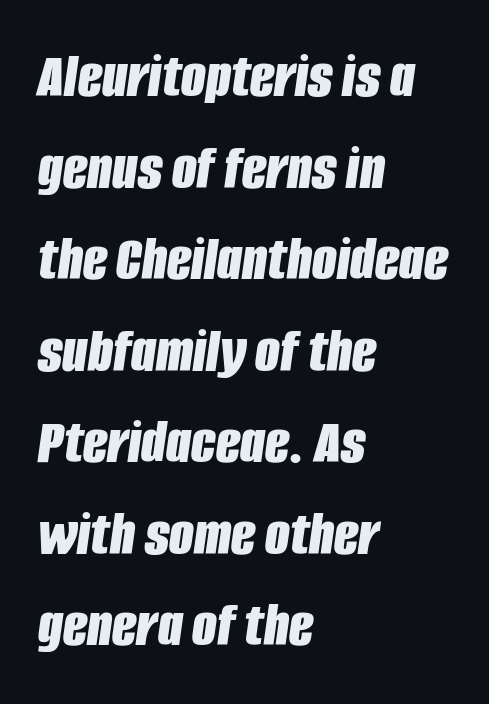
Underlining? Definitely not there. Horizontal alignment here is leftward, the default for most running prose. Designer's note — italics engaged. In terms of leading, this rendering sits right in the middle.
